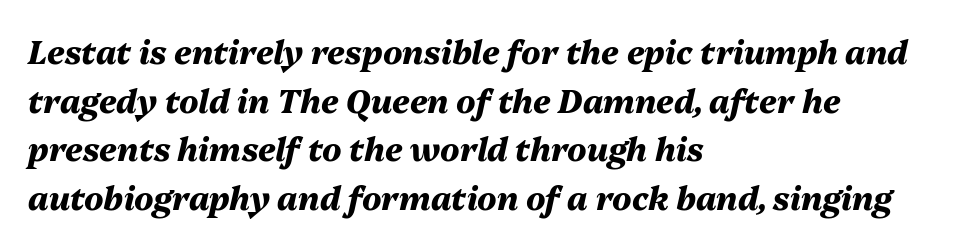
{"italic": "yes", "lean": "right", "slant_degrees": 13, "bold": "yes", "weight": "heavy", "width": "normal", "stroke_contrast": "medium", "x_height": "medium", "monospaced": "no", "underline": "no", "align": "left", "line_spacing": "normal", "line_spacing_ratio": 1.52, "letter_spacing": "normal", "letter_spacing_em": 0.0, "glyph_px": 32}
